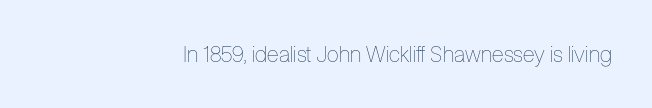
Q: Is the text bold? A: No.
Q: Is the text italic (slanted)? A: No, it is upright.
Q: Is the text underlined? A: No.
Q: Is the spacing between letters normal or unusually wide? A: Normal.
